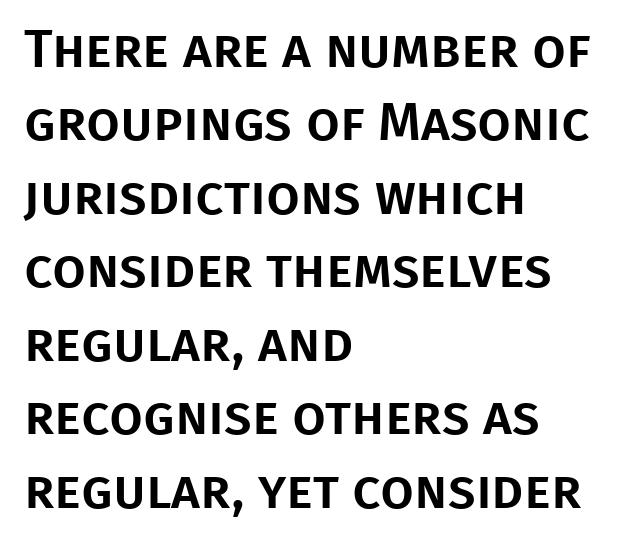
No italicization has been applied; the sample stays upright. Inter-character spacing is left at the font's built-in metrics. Does the type have serifs? No, each stem ends abruptly. Summary of vertical rhythm: regular, with standard interline spacing. Looks like regular typesetting: each glyph gets only the width it needs. Check the space under the baseline: it is left empty.
